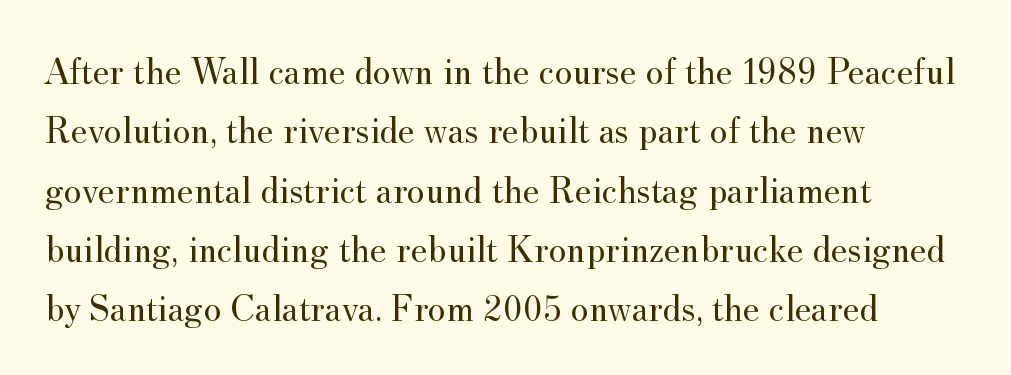
Q: Is the text bold? A: No.
Q: Is the text italic (slanted)? A: No, it is upright.
Q: Is the typeface a serif or a sans-serif typeface? A: Serif.
Q: Is the text underlined? A: No.
Q: How is the paragraph aligned? A: Left-aligned.
Q: Is the spacing between letters normal or unusually wide? A: Normal.
Q: Is the spacing between lines tight, normal or loose? A: Normal.
Q: Width (condensed, normal, or wide)? A: Normal.
Q: Stroke contrast? A: Medium.
Q: x-height? A: Small.
Q: Monospaced? A: No.
